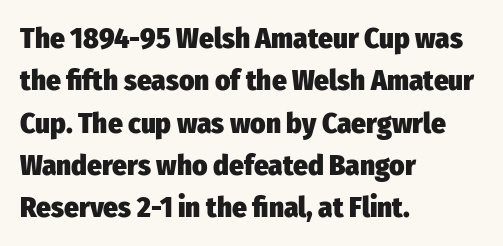
Q: Is the text bold? A: Yes.
Q: Is the text italic (slanted)? A: No, it is upright.
Q: Is the typeface a serif or a sans-serif typeface? A: Sans-serif.
Q: Is the text underlined? A: No.
Q: How is the paragraph aligned? A: Left-aligned.
Q: Is the spacing between letters normal or unusually wide? A: Normal.
Q: Is the spacing between lines tight, normal or loose? A: Normal.
Q: Width (condensed, normal, or wide)? A: Condensed.
Q: Stroke contrast? A: Low.
Q: x-height? A: Medium.
Q: Monospaced? A: No.
